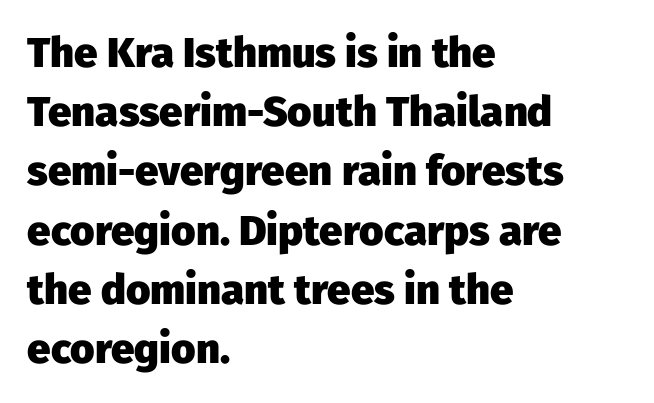
The image shows 42 px heavy sans-serif type, upright; set left-aligned, normal line spacing (1.41x), normal letter spacing, not underlined; low stroke contrast and a medium x-height.
